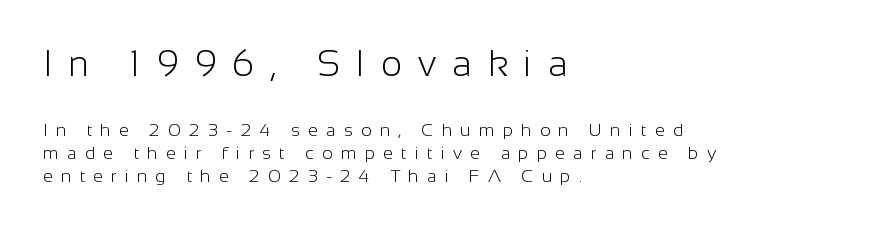
Only glyphs here, with clear space below each row. This sample has the flowing, uneven cadence of proportional lettering. Which of the two is more prominent by size? The first, at the top. To sum up the face: it is a sans, with no serifs. Leading: standard.
